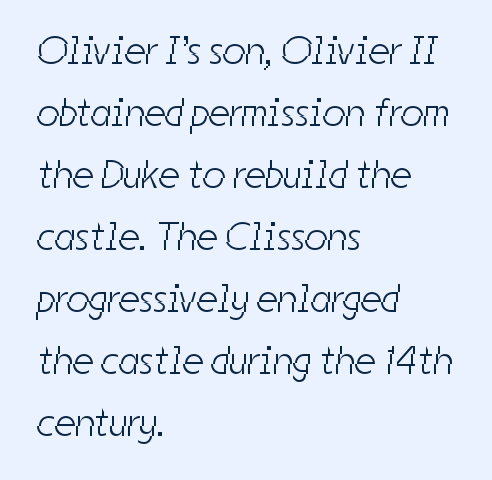
Is this a heavy cut? Hardly; it is regular or lighter. This rendering employs a face without finishing strokes, i.e., a sans-serif. The space between consecutive lines is moderate. Each letter keeps its own natural width here, so spacing adapts to shape.
